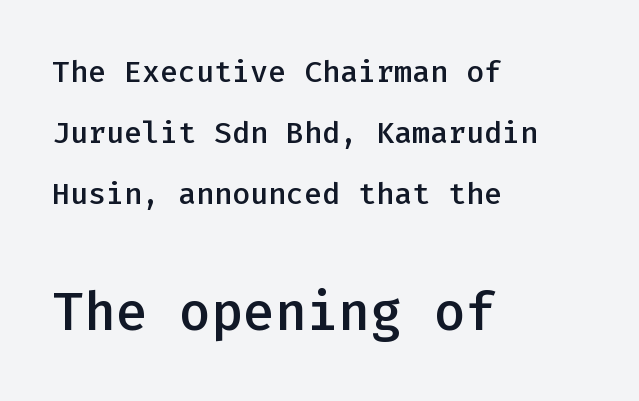
The image shows 53 px semibold sans-serif type, upright, monospaced; set left-aligned, loose line spacing (2.03x), normal letter spacing, not underlined; the second (bottom) block is 1.77x larger; low stroke contrast and a medium x-height.
